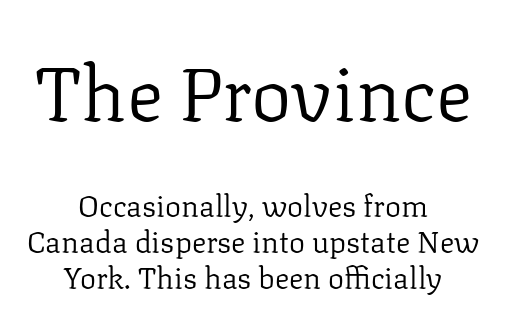
Designer's note — italics off, roman on. Ink coverage per letter is moderate at most. Observe the ordinary spacing: letters are neighbours, not strangers. Letterform terminals end in serifs throughout the passage. Which margin do the lines hug? Neither — every line sits in the middle. Larger block? The one above; the one below is distinctly smaller.
